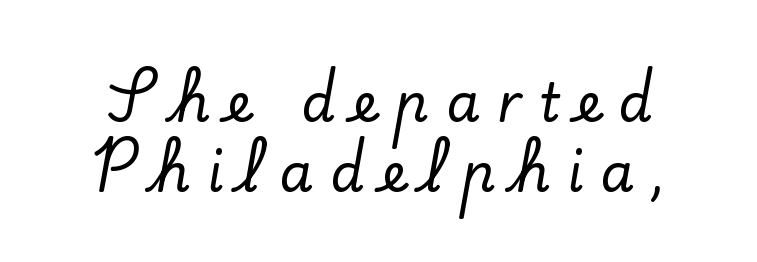
Q: Is the text italic (slanted)? A: Yes.
Q: Is the typeface a serif or a sans-serif typeface? A: Serif.
Q: Is the text underlined? A: No.
Q: Is the spacing between letters normal or unusually wide? A: Unusually wide.
Q: Is the spacing between lines tight, normal or loose? A: Normal.
Q: Width (condensed, normal, or wide)? A: Normal.
Q: Stroke contrast? A: Low.
Q: x-height? A: Small.
Q: Monospaced? A: No.
